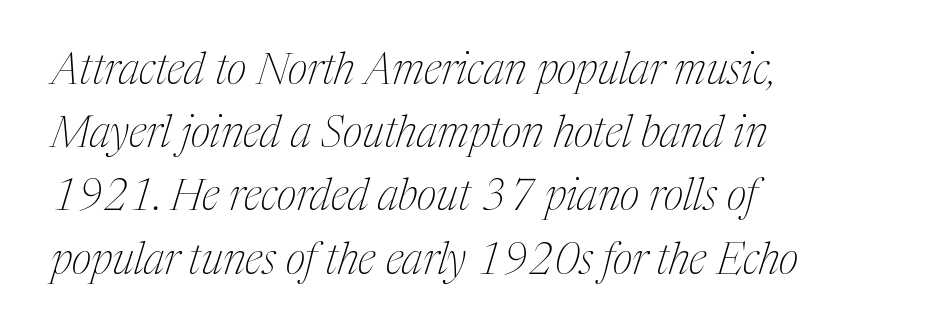
The image shows 43 px thin, condensed serif type, italic (leaning right); set left-aligned, normal line spacing (1.47x), normal letter spacing, not underlined; medium stroke contrast and a medium x-height.
